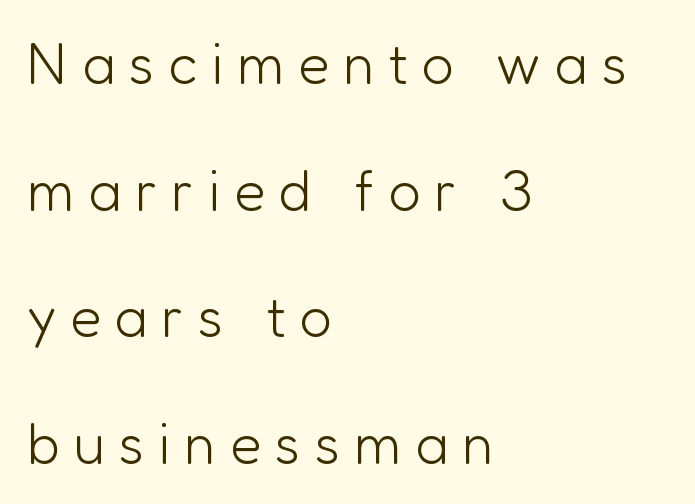
Spacing verdict: proportional, widths tailored to each character. Vertical spacing — loose. Style check: upright. Spacing between characters has been opened up far beyond the box default. Horizontal alignment here is leftward, the default for most running prose.
